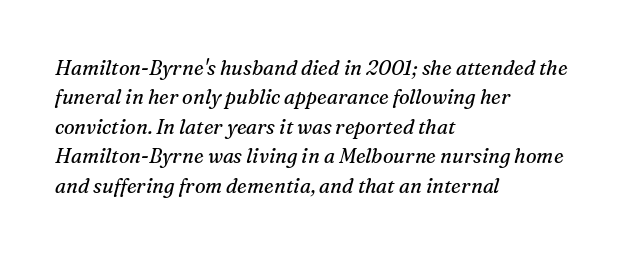
{"italic": "yes", "lean": "right", "slant_degrees": 16, "bold": "no", "underline": "no", "align": "left", "line_spacing": "normal", "line_spacing_ratio": 1.47, "letter_spacing": "normal", "letter_spacing_em": 0.0, "glyph_px": 20}
